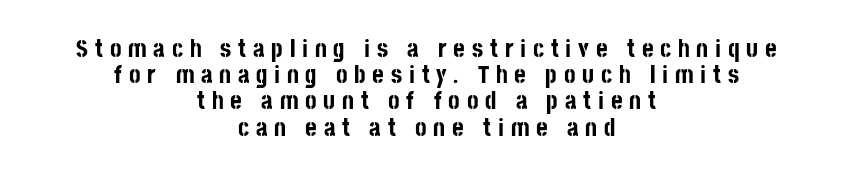
This sample uses an upright cut, with every glyph sitting square on the baseline. The sample has been set heavy, in full bold. Which margin do the lines hug? Neither — every line sits in the middle. Reading down the column, the eye jumps only a short way to each next line.
